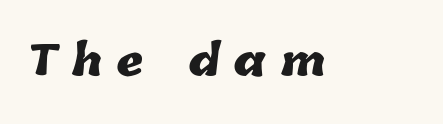
Q: Is the text bold? A: Yes.
Q: Is the text underlined? A: No.
Q: Is the spacing between letters normal or unusually wide? A: Unusually wide.
Q: Width (condensed, normal, or wide)? A: Normal.
Q: Stroke contrast? A: Low.
Q: x-height? A: Medium.
Q: Monospaced? A: No.
